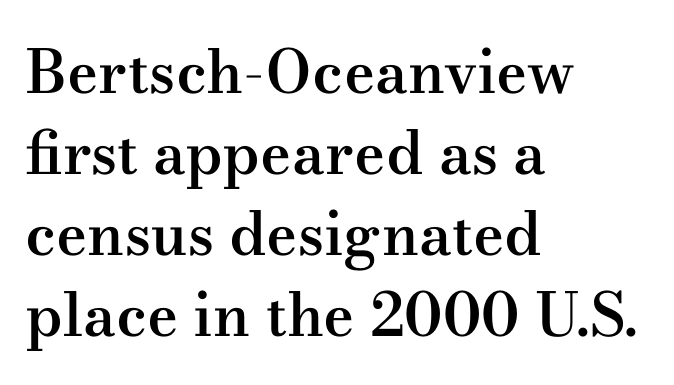
Q: Is the text bold? A: Semi-bold.
Q: Is the text italic (slanted)? A: No, it is upright.
Q: Is the typeface a serif or a sans-serif typeface? A: Serif.
Q: Is the text underlined? A: No.
Q: How is the paragraph aligned? A: Left-aligned.
Q: Is the spacing between letters normal or unusually wide? A: Normal.
Q: Is the spacing between lines tight, normal or loose? A: Normal.
Q: Width (condensed, normal, or wide)? A: Wide.
Q: Stroke contrast? A: Medium.
Q: x-height? A: Small.
Q: Monospaced? A: No.
